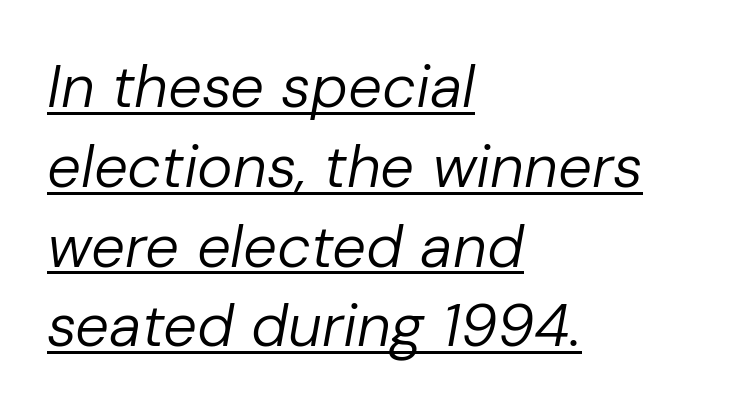
Looks like someone drew a line under every word here. Emphasis-style slanted type is in use. Each word holds together tightly as a unit, with standard inter-letter gaps. Stem width sits at or under what a default text font uses. Varying glyph widths throughout — classic text-font behaviour.
